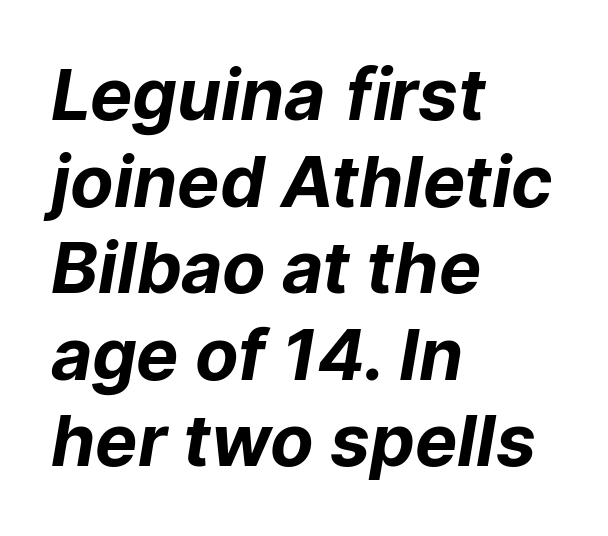
These lines are set flush left with a ragged right edge. The letters carry no serifs — their stems end cleanly without finishing strokes. Nothing unusual about the tracking: characters are spaced as the font intends. The passage shown is typed in a proportional face where columns would drift. Is the type bold? Yes — the strokes are clearly thick and heavy.
